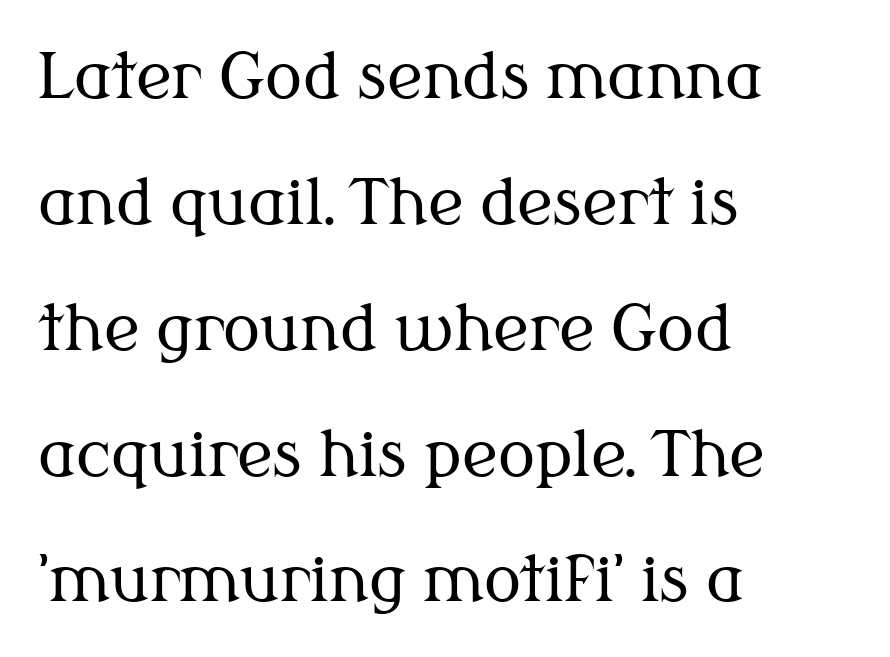
Q: Is the text bold? A: No.
Q: Is the text italic (slanted)? A: No, it is upright.
Q: Is the typeface a serif or a sans-serif typeface? A: Serif.
Q: Is the text underlined? A: No.
Q: How is the paragraph aligned? A: Left-aligned.
Q: Is the spacing between letters normal or unusually wide? A: Normal.
Q: Is the spacing between lines tight, normal or loose? A: Loose.
Q: Width (condensed, normal, or wide)? A: Normal.
Q: Stroke contrast? A: Medium.
Q: x-height? A: Medium.
Q: Monospaced? A: No.
